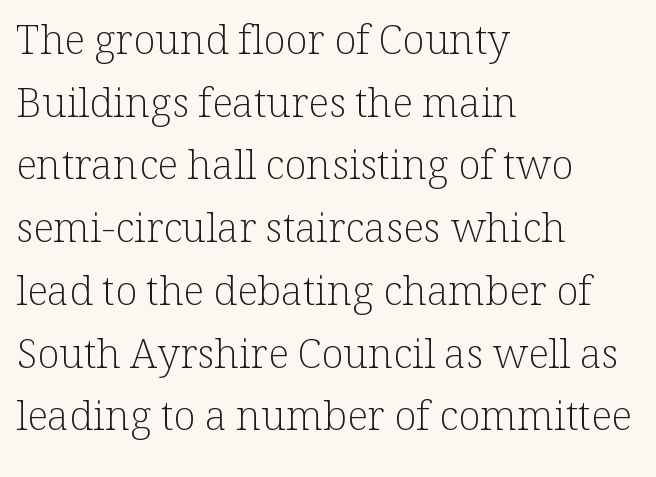
Notice how the passage keeps a crisp vertical edge on the left only. The passage shown is typed in a proportional face where columns would drift. Horizontal bands of white between lines are of average thickness. Each letter's strokes conclude with small projecting serifs. The specimen reads as upright at a glance. Underlining? Definitely not there.
